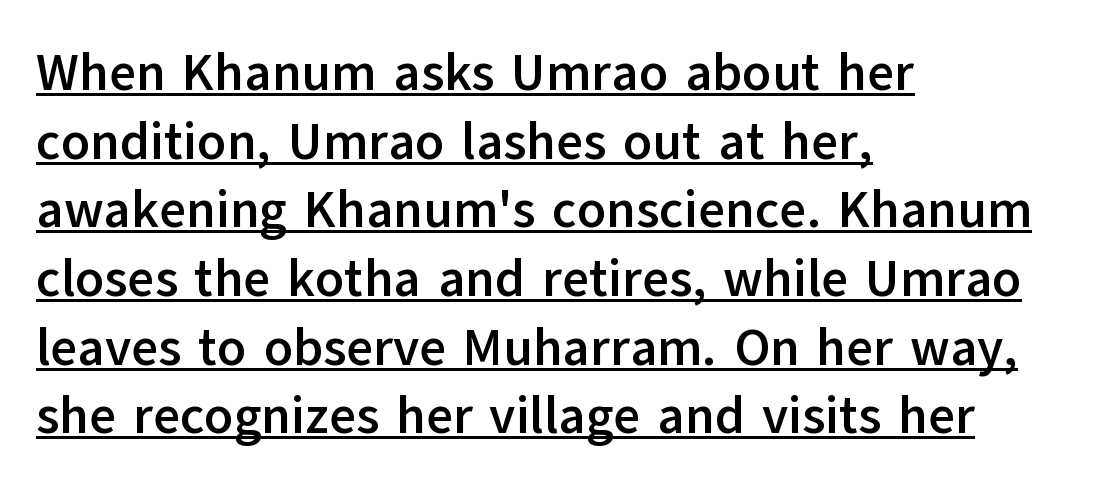
The image shows 52 px semibold sans-serif type, upright; set left-aligned, normal line spacing (1.32x), normal letter spacing, underlined; low stroke contrast and a medium x-height.
